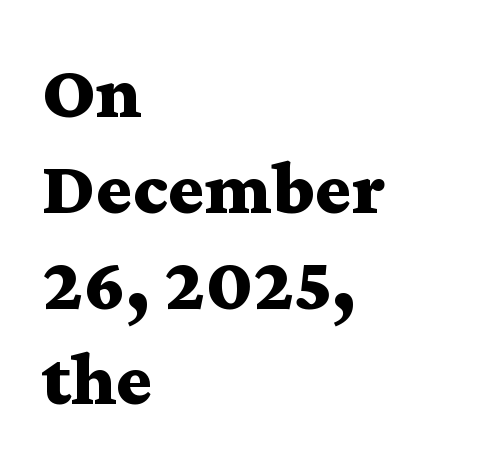
{"serif": "yes", "italic": "no", "bold": "yes", "weight": "bold", "width": "wide", "stroke_contrast": "medium", "x_height": "medium", "monospaced": "no", "underline": "no", "align": "left", "line_spacing": "normal", "line_spacing_ratio": 1.26, "letter_spacing": "normal", "letter_spacing_em": 0.0, "glyph_px": 76}
